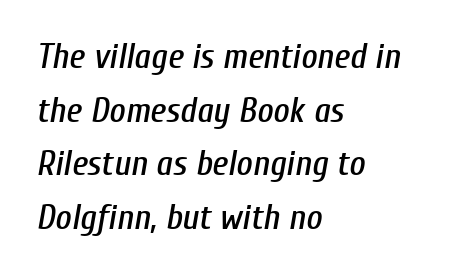
{"italic": "yes", "lean": "right", "slant_degrees": 10, "width": "condensed", "stroke_contrast": "low", "x_height": "medium", "monospaced": "no", "underline": "no", "align": "left", "line_spacing": "normal", "line_spacing_ratio": 1.53, "letter_spacing": "normal", "letter_spacing_em": 0.0, "glyph_px": 35}
